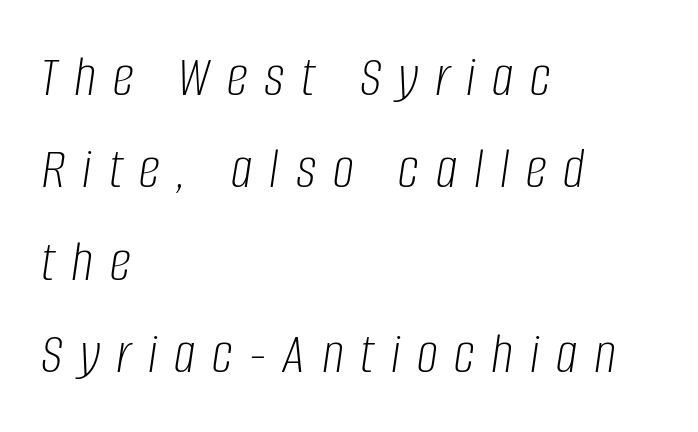
The image shows 60 px light, condensed type, italic (leaning right); set left-aligned, normal line spacing (1.54x), unusually wide letter spacing (+0.28 em), not underlined; low stroke contrast and a large x-height.
